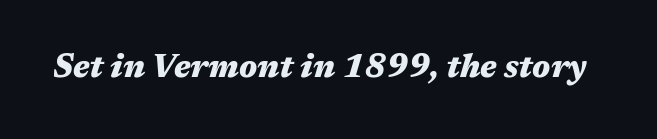
Its strokes are broad and dark, the hallmark of bold type. The face used here is proportionally spaced, like ordinary book or web type. There's an unmistakable incline to the writing here. Nobody touched the tracking dial on this one.
